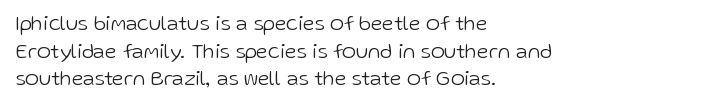
{"italic": "no", "bold": "no", "underline": "no", "align": "left", "line_spacing": "normal", "line_spacing_ratio": 1.31, "letter_spacing": "normal", "letter_spacing_em": 0.0, "glyph_px": 21}
